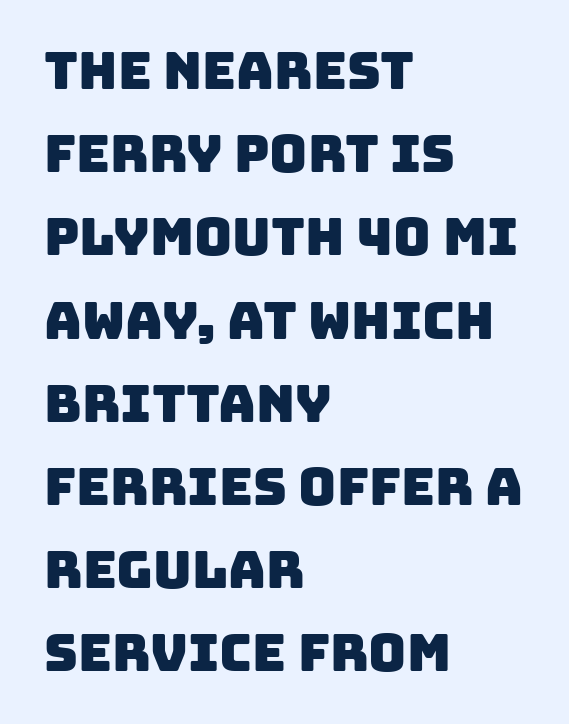
Normally led — the rows are evenly, conventionally spaced. The face used here is proportionally spaced, like ordinary book or web type. If you drew a ruler down the left edge, every line would touch it. The line texture is even and compact thanks to regular tracking.
